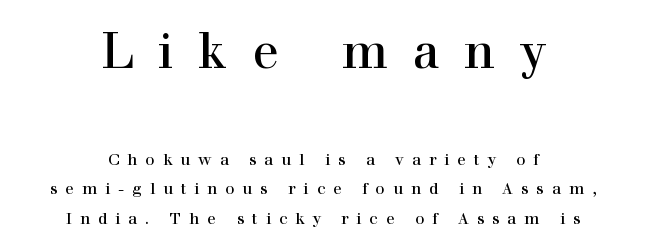
The image shows 49 px serif type, upright; set centered, line spacing 1.82x, unusually wide letter spacing (+0.5 em), not underlined; the first (top) block is 3.06x larger; a medium x-height.
